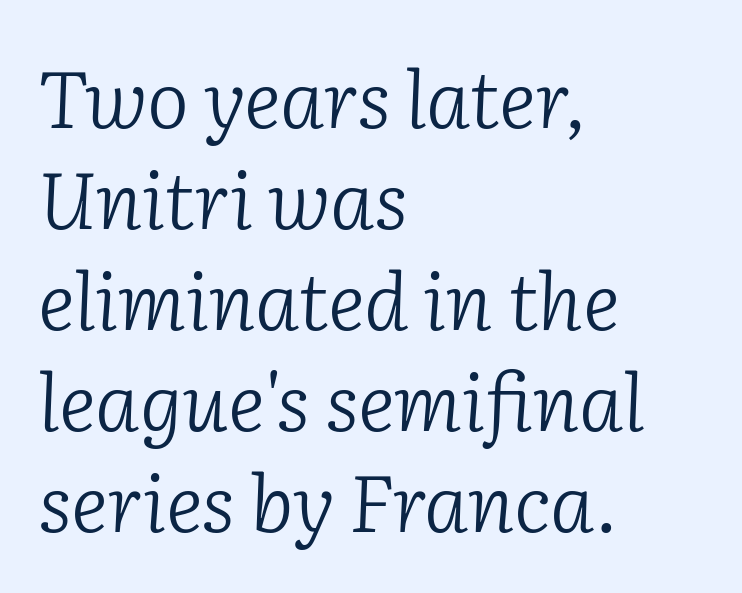
Q: Is the text bold? A: No.
Q: Is the text italic (slanted)? A: Yes, it leans right by about 2 degrees.
Q: Is the typeface a serif or a sans-serif typeface? A: Serif.
Q: Is the text underlined? A: No.
Q: How is the paragraph aligned? A: Left-aligned.
Q: Is the spacing between letters normal or unusually wide? A: Normal.
Q: Is the spacing between lines tight, normal or loose? A: Normal.
Q: Width (condensed, normal, or wide)? A: Normal.
Q: Stroke contrast? A: Low.
Q: x-height? A: Medium.
Q: Monospaced? A: No.
